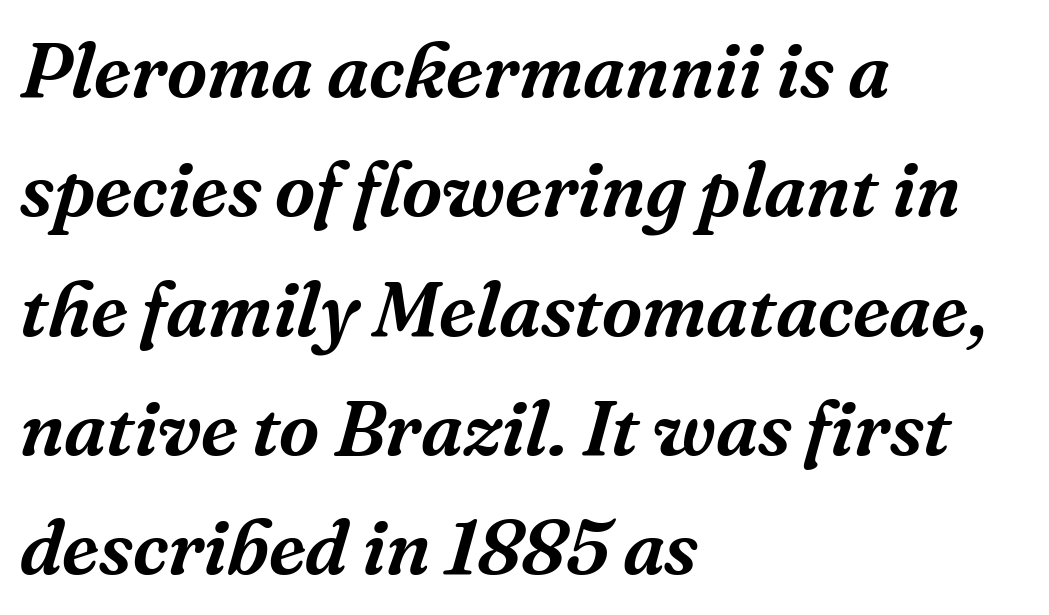
{"serif": "yes", "italic": "yes", "lean": "right", "slant_degrees": 16, "width": "normal", "stroke_contrast": "medium", "x_height": "medium", "monospaced": "no", "underline": "no", "align": "left", "line_spacing": "normal", "line_spacing_ratio": 1.53, "letter_spacing": "normal", "letter_spacing_em": 0.0, "glyph_px": 78}
